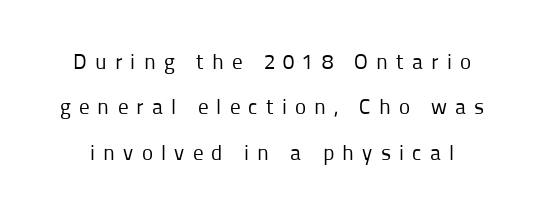
Descenders are the only things crossing below the line. A great deal of white space separates one row of letters from the next. Posture: straight, roman, zero tilt. Substantial extra tracking has been applied to these lines. The characters are drawn with everyday or finer stroke widths.
